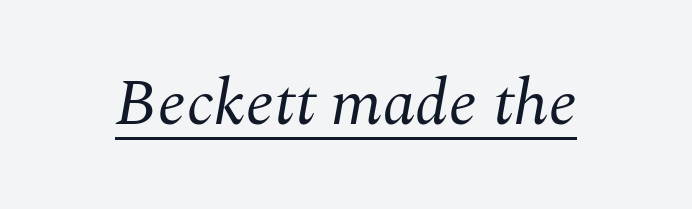
The image shows 66 px regular-weight serif type, italic (leaning right); set normal letter spacing, underlined; medium stroke contrast and a medium x-height.
